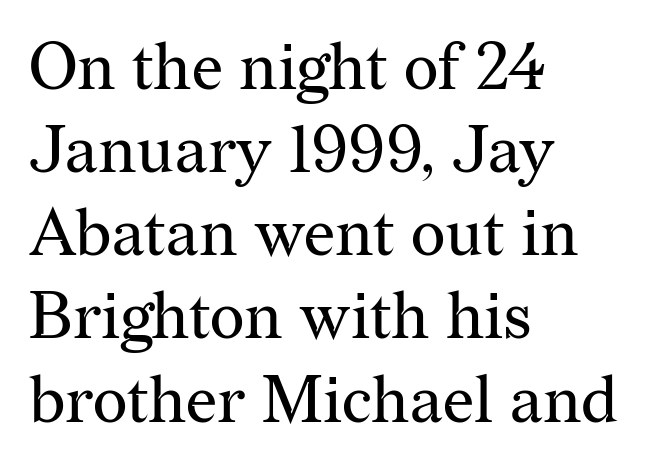
Q: Is the text bold? A: No.
Q: Is the text italic (slanted)? A: No, it is upright.
Q: Is the typeface a serif or a sans-serif typeface? A: Serif.
Q: Is the text underlined? A: No.
Q: How is the paragraph aligned? A: Left-aligned.
Q: Is the spacing between letters normal or unusually wide? A: Normal.
Q: Is the spacing between lines tight, normal or loose? A: Normal.
Q: Width (condensed, normal, or wide)? A: Normal.
Q: Stroke contrast? A: Medium.
Q: x-height? A: Medium.
Q: Monospaced? A: No.
